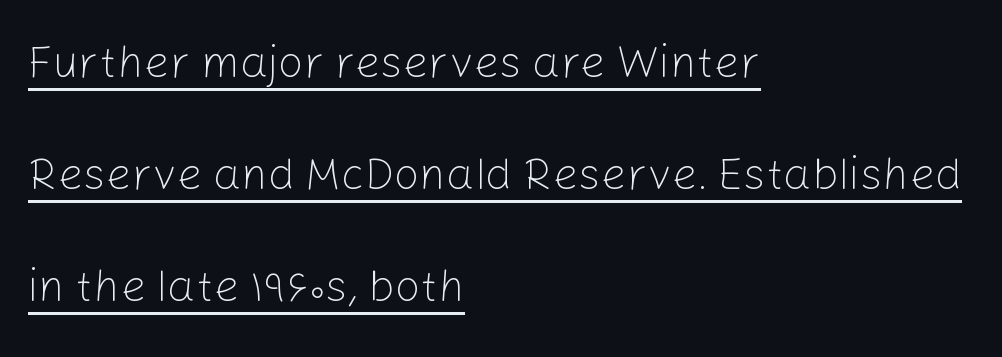
Italic: no, the glyphs are upright roman. Tracking value appears to be zero — textbook default spacing. These lines stack with their left ends in a neat column. Every word sits above its own underline. Is this a fixed-width face? No — the glyphs have proportional, varying widths.
